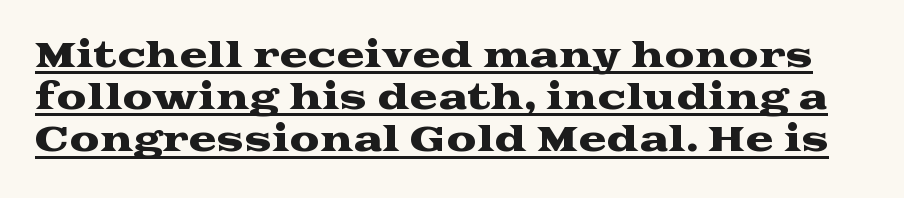
{"serif": "yes", "italic": "no", "width": "wide", "stroke_contrast": "medium", "x_height": "medium", "monospaced": "no", "underline": "yes", "line_spacing_ratio": 1.24, "letter_spacing": "normal", "letter_spacing_em": 0.0, "glyph_px": 34}
